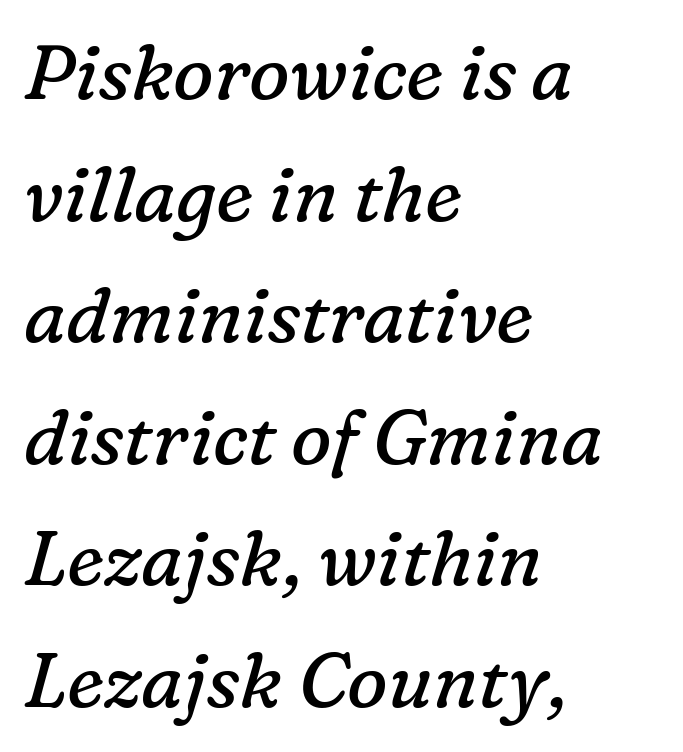
A typesetter would label this face a serif. A typesetter would call this proportional, since set widths differ per character. Baseline-to-baseline distance is the conventional proportion of letter height. The face used here has a pronounced slope to its letters.
